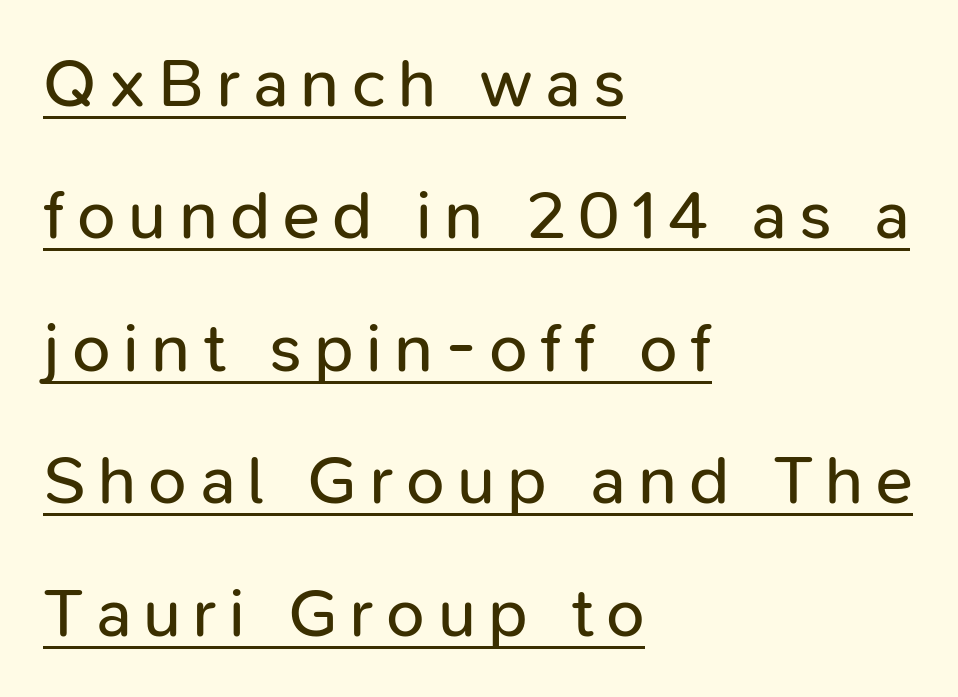
Q: Is the text bold? A: No.
Q: Is the text italic (slanted)? A: No, it is upright.
Q: Is the typeface a serif or a sans-serif typeface? A: Sans-serif.
Q: Is the text underlined? A: Yes.
Q: How is the paragraph aligned? A: Left-aligned.
Q: Is the spacing between lines tight, normal or loose? A: Loose.
Q: Width (condensed, normal, or wide)? A: Normal.
Q: Stroke contrast? A: Low.
Q: x-height? A: Medium.
Q: Monospaced? A: No.
